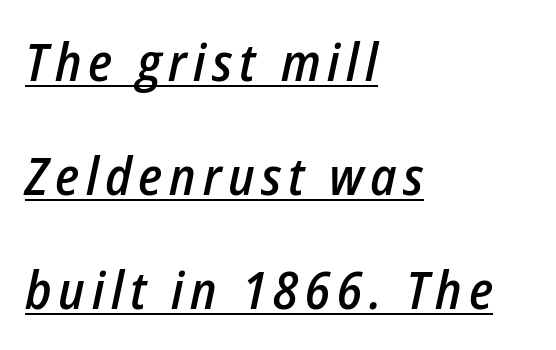
The image shows 52 px semibold, condensed type, italic (leaning right); set left-aligned, loose line spacing (2.19x), underlined; low stroke contrast and a medium x-height.
